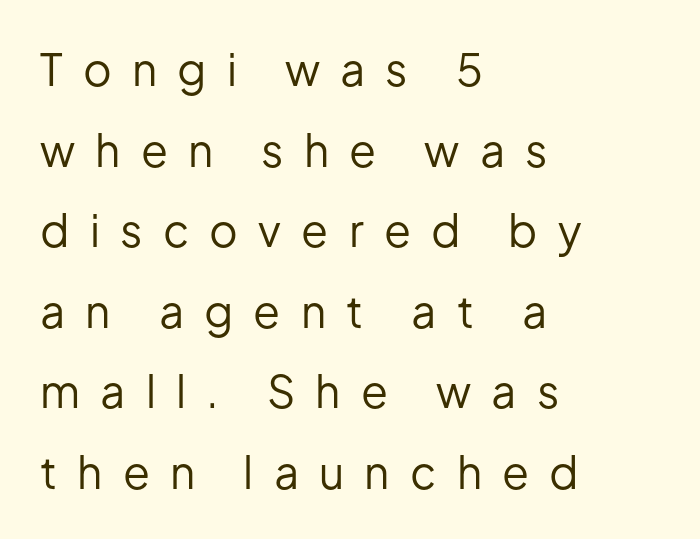
The image shows 44 px regular-weight sans-serif type, upright; set left-aligned, line spacing 1.83x, unusually wide letter spacing (+0.46 em), not underlined; low stroke contrast and a medium x-height.
